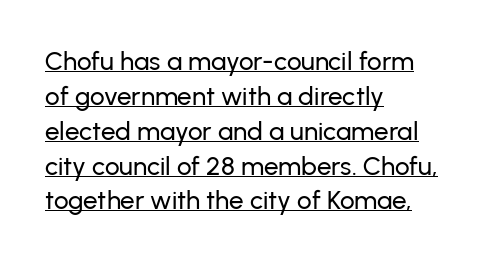
{"italic": "no", "underline": "yes", "align": "left", "line_spacing": "normal", "line_spacing_ratio": 1.34, "letter_spacing": "normal", "letter_spacing_em": 0.0, "glyph_px": 26}
